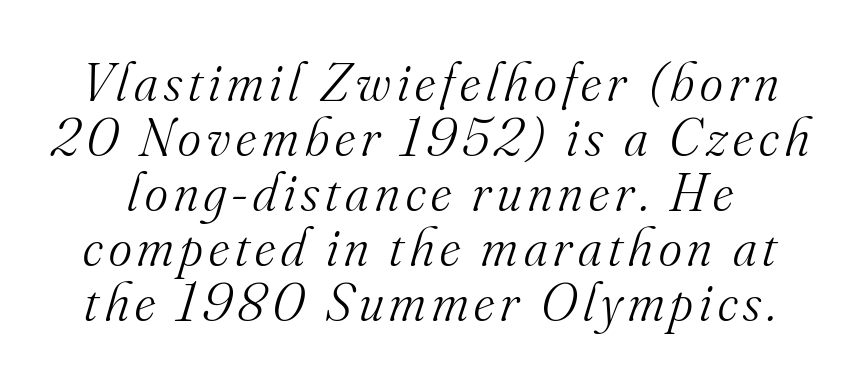
The designer dialed line spacing down below the default. Designer's note — italics engaged. This reads as an unemphasized weight, regular at the heaviest. Is this a fixed-width face? No — the glyphs have proportional, varying widths. The characters display serif detailing at their extremities. Type without underlining.
